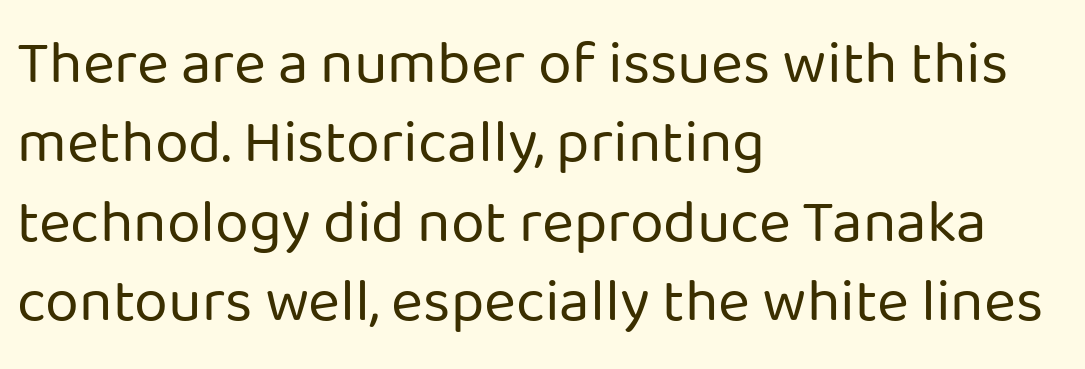
{"serif": "no", "italic": "no", "bold": "no", "weight": "regular", "width": "normal", "stroke_contrast": "low", "x_height": "medium", "monospaced": "no", "underline": "no", "align": "left", "line_spacing": "normal", "line_spacing_ratio": 1.3, "letter_spacing": "normal", "letter_spacing_em": 0.0, "glyph_px": 61}
